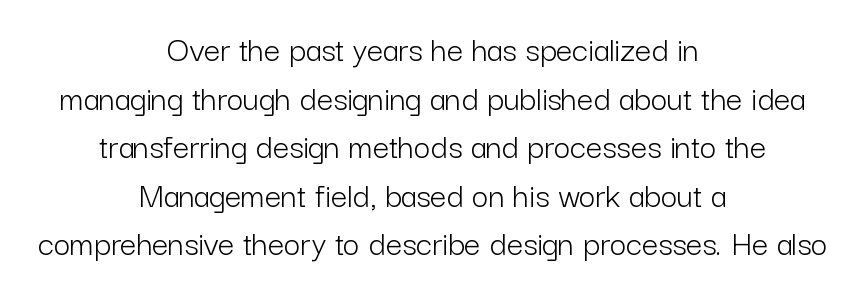
Tracking here is standard; glyphs follow each other at the usual distance. The passage shown is typed in a proportional face where columns would drift. A roman cut, with each character standing at attention. The face looks like a standard text weight, possibly lighter.
